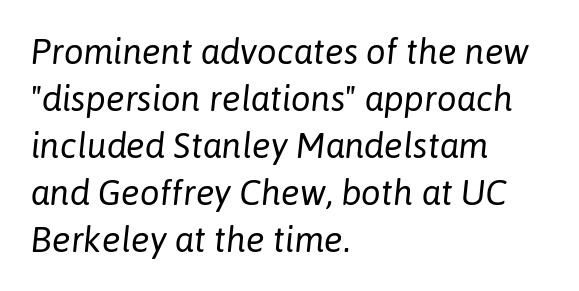
Q: Is the text bold? A: No.
Q: Is the text italic (slanted)? A: Yes, it leans right by about 6 degrees.
Q: Is the text underlined? A: No.
Q: How is the paragraph aligned? A: Left-aligned.
Q: Is the spacing between letters normal or unusually wide? A: Normal.
Q: Is the spacing between lines tight, normal or loose? A: Normal.
Q: Width (condensed, normal, or wide)? A: Normal.
Q: Stroke contrast? A: Low.
Q: x-height? A: Medium.
Q: Monospaced? A: No.
